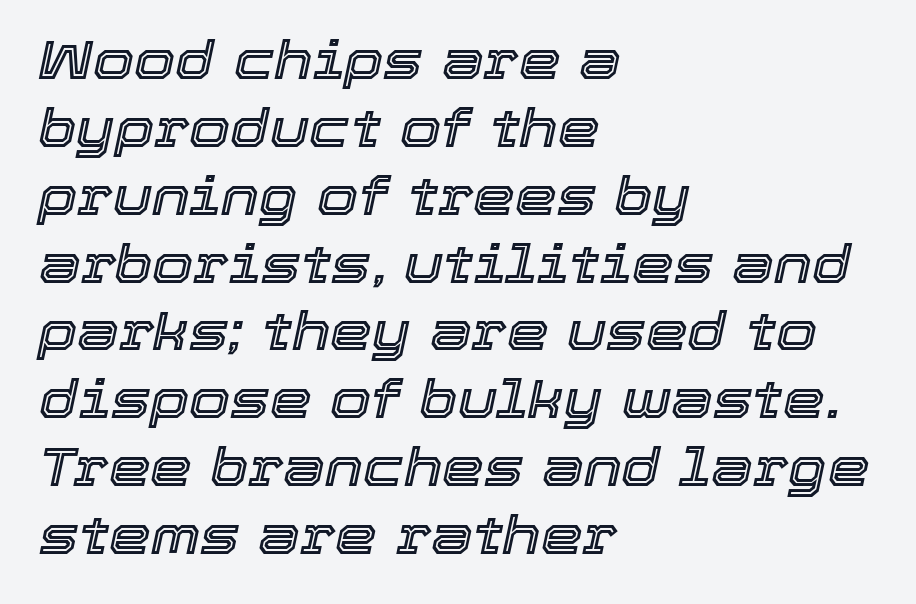
The image shows 53 px text type, italic (leaning right); set left-aligned, normal line spacing (1.28x), normal letter spacing, not underlined; a medium x-height.
